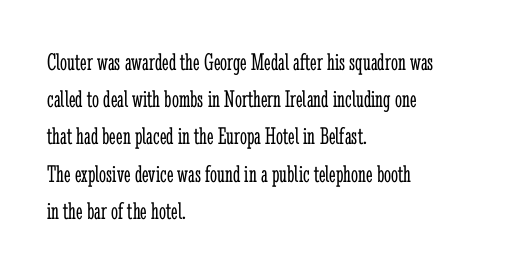
Each new line begins a customary step beneath the previous one. In CSS terms this would be text-align: left. Every character sits straight up, as roman type does. Inter-character spacing is left at the font's built-in metrics.
